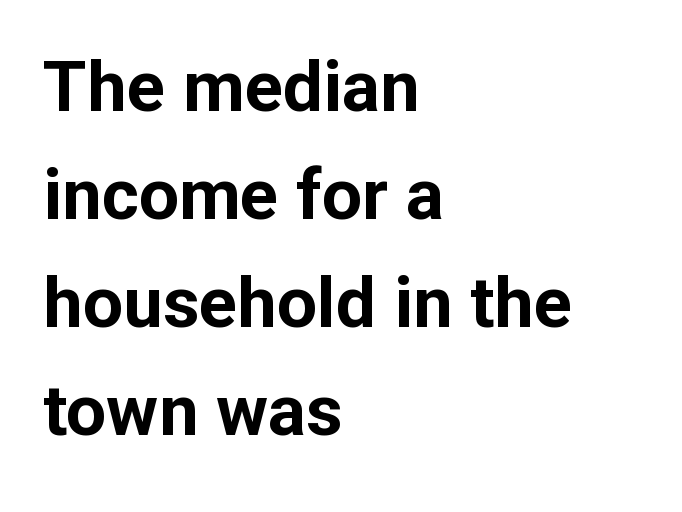
Q: Is the text bold? A: Yes.
Q: Is the text italic (slanted)? A: No, it is upright.
Q: Is the typeface a serif or a sans-serif typeface? A: Sans-serif.
Q: Is the text underlined? A: No.
Q: How is the paragraph aligned? A: Left-aligned.
Q: Is the spacing between letters normal or unusually wide? A: Normal.
Q: Is the spacing between lines tight, normal or loose? A: Normal.
Q: Width (condensed, normal, or wide)? A: Normal.
Q: Stroke contrast? A: Low.
Q: x-height? A: Medium.
Q: Monospaced? A: No.
